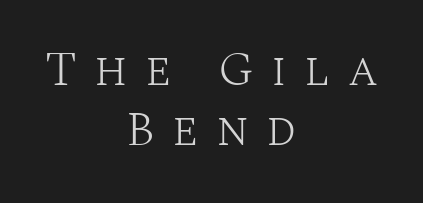
Q: Is the text bold? A: No.
Q: Is the text italic (slanted)? A: No, it is upright.
Q: Is the typeface a serif or a sans-serif typeface? A: Serif.
Q: Is the text underlined? A: No.
Q: How is the paragraph aligned? A: Centered.
Q: Is the spacing between letters normal or unusually wide? A: Unusually wide.
Q: Is the spacing between lines tight, normal or loose? A: Normal.
Q: Width (condensed, normal, or wide)? A: Normal.
Q: Stroke contrast? A: Medium.
Q: x-height? A: Large.
Q: Monospaced? A: No.
